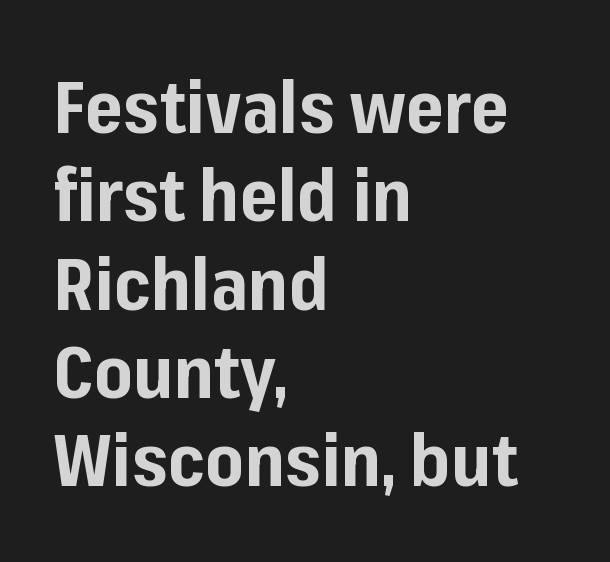
Q: Is the text bold? A: Yes.
Q: Is the text italic (slanted)? A: No, it is upright.
Q: Is the typeface a serif or a sans-serif typeface? A: Sans-serif.
Q: Is the text underlined? A: No.
Q: How is the paragraph aligned? A: Left-aligned.
Q: Is the spacing between letters normal or unusually wide? A: Normal.
Q: Width (condensed, normal, or wide)? A: Normal.
Q: Stroke contrast? A: Low.
Q: x-height? A: Medium.
Q: Monospaced? A: No.
